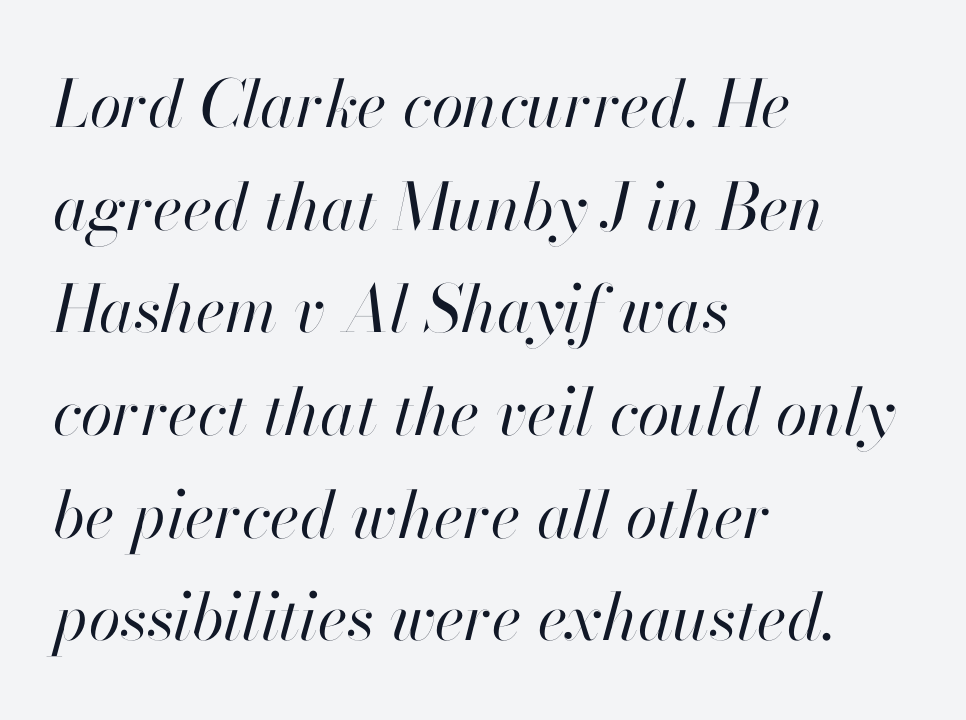
Unbolded letterforms with no extra heft. Clear beneath every line of the passage. All the whitespace from short lines collects on the right. The lines sit at an ordinary, default distance from one another. Looks like regular typesetting: each glyph gets only the width it needs. How are the letters spaced? Ordinarily, with no added tracking.
